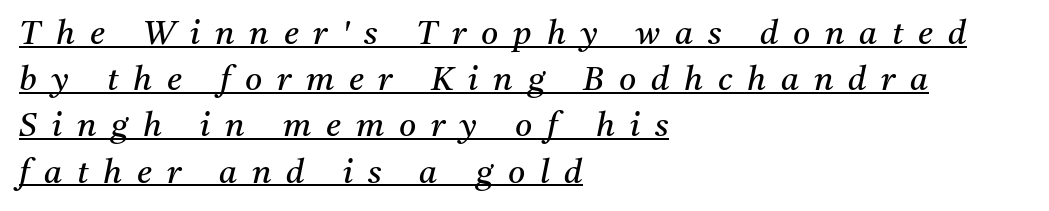
Q: Is the text bold? A: No.
Q: Is the text italic (slanted)? A: Yes, it leans right by about 11 degrees.
Q: Is the typeface a serif or a sans-serif typeface? A: Serif.
Q: Is the text underlined? A: Yes.
Q: How is the paragraph aligned? A: Left-aligned.
Q: Is the spacing between letters normal or unusually wide? A: Unusually wide.
Q: Is the spacing between lines tight, normal or loose? A: Normal.
Q: Width (condensed, normal, or wide)? A: Normal.
Q: Stroke contrast? A: Medium.
Q: x-height? A: Medium.
Q: Monospaced? A: No.
